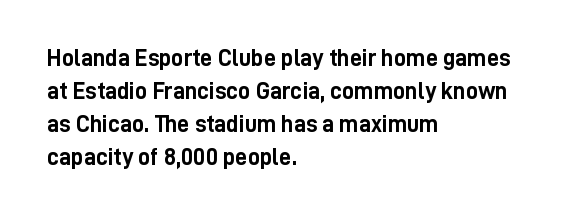
These lines keep a tight, regular rhythm from letter to letter. Heavy-handed strokes throughout: this text is bold. A normal amount of white space separates one row of letters from the next. The font's upright variant was chosen for this text. The string is rendered with underlining switched off. Which margin do the lines hug? The left one — the right edge is uneven.
